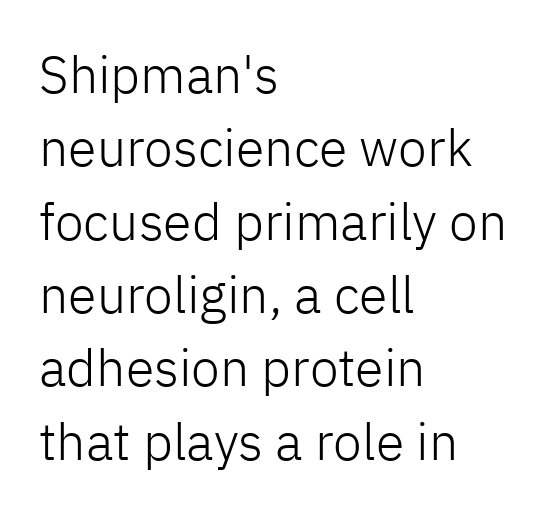
The image shows 52 px light sans-serif type, upright; set left-aligned, normal line spacing (1.41x), normal letter spacing, not underlined; low stroke contrast and a medium x-height.
